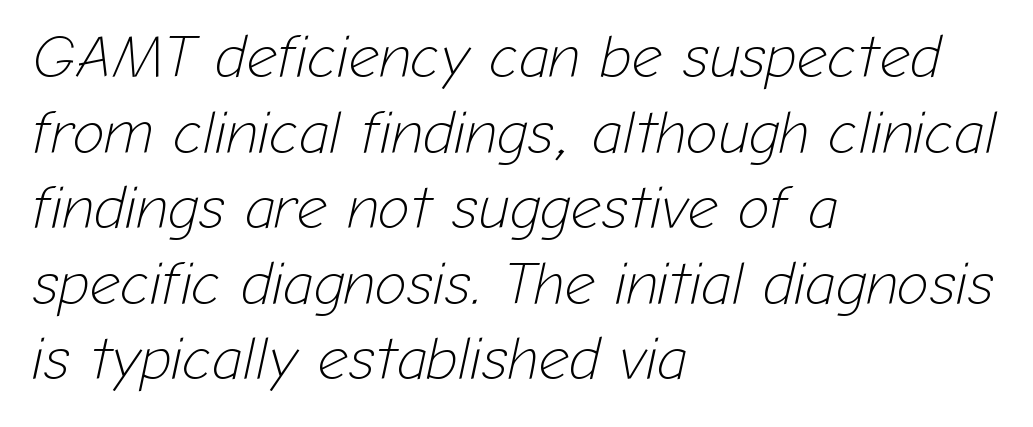
The image shows 60 px light type, italic (leaning right); set left-aligned, normal line spacing (1.26x), normal letter spacing, not underlined; low stroke contrast and a medium x-height.
